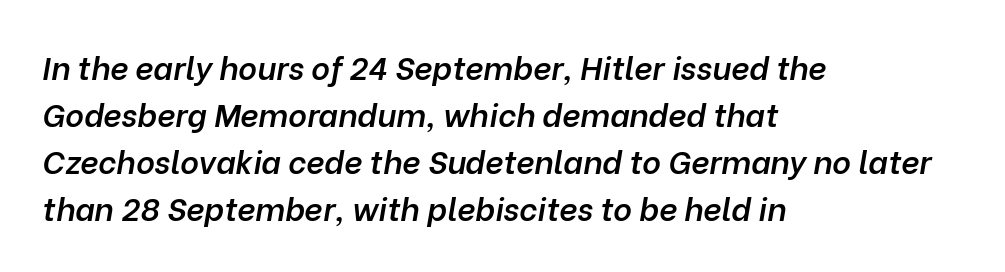
The image shows 32 px semibold type, italic (leaning right); set left-aligned, normal line spacing (1.47x), normal letter spacing, not underlined; low stroke contrast and a medium x-height.
